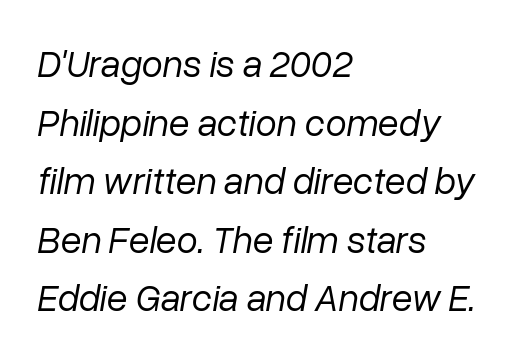
The face looks like a standard text weight, possibly lighter. No word sits above an underline. Each word holds together tightly as a unit, with standard inter-letter gaps. Interline gaps are of average width in this sample. Tall strokes in this sample are angled rather than plumb. Note the varied advance widths — an 'i' is clearly narrower than an 'm'.
